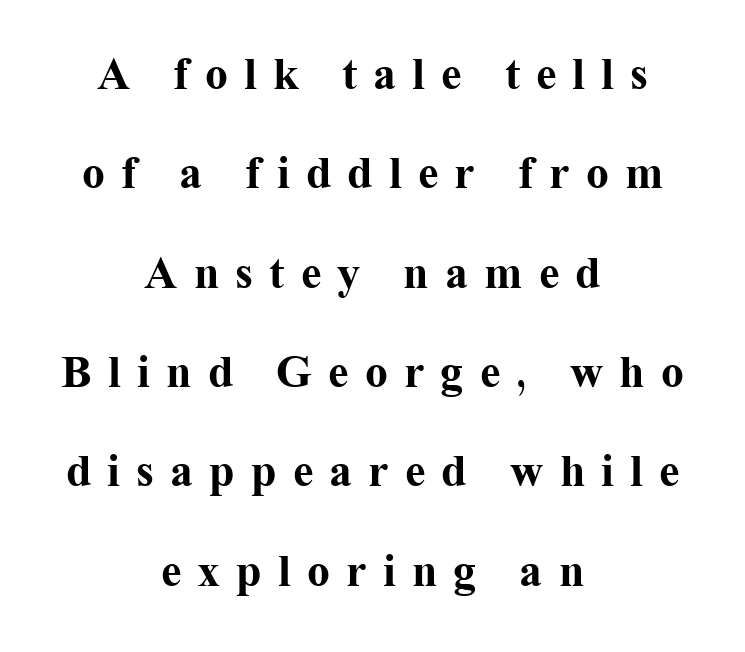
{"serif": "yes", "italic": "no", "bold": "yes", "weight": "bold", "width": "normal", "stroke_contrast": "medium", "x_height": "medium", "monospaced": "no", "underline": "no", "align": "center", "line_spacing": "loose", "line_spacing_ratio": 2.16, "letter_spacing": "wide", "letter_spacing_em": 0.35, "glyph_px": 46}
